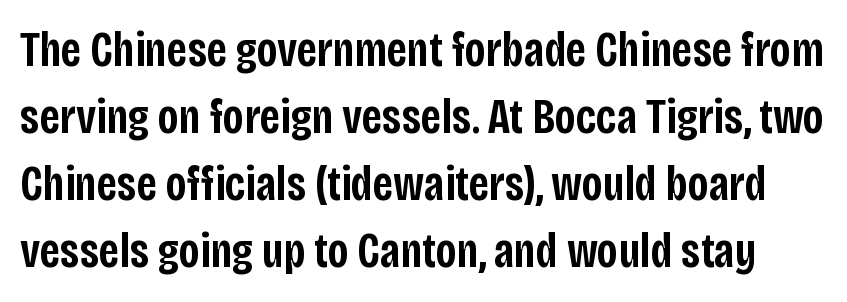
{"serif": "no", "italic": "no", "bold": "semi", "weight": "semibold", "width": "condensed", "stroke_contrast": "low", "x_height": "large", "monospaced": "no", "underline": "no", "line_spacing": "normal", "line_spacing_ratio": 1.37, "letter_spacing": "normal", "letter_spacing_em": 0.0, "glyph_px": 49}
